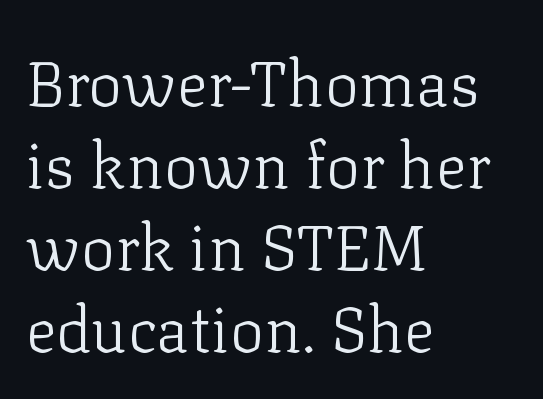
Alignment: flush left. Ordinary non-slanted type is in use. Short note: letters normally spaced. Descender tails drop into unmarked territory. The face used here is seriffed, in the tradition of book romans.
